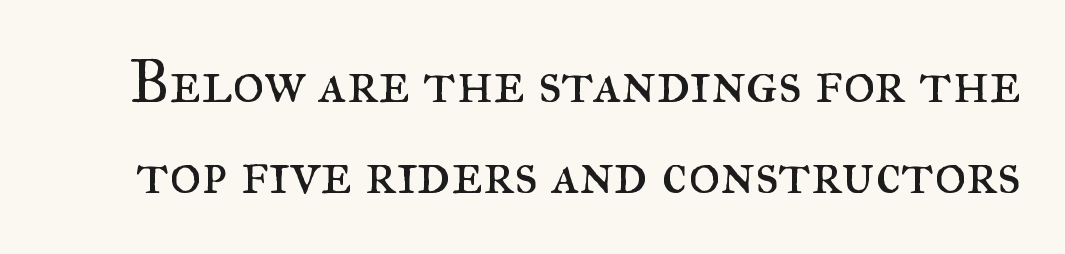
Check under the words: just untouched page. There is no visible air inserted between adjacent glyphs. The typeface chosen for these lines features serifs. Italic? Not at all — the glyphs are vertical. The lines sit at an ordinary, default distance from one another.
